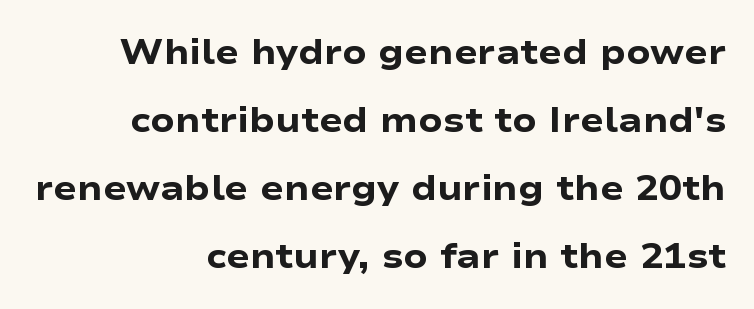
{"serif": "no", "italic": "no", "bold": "yes", "weight": "heavy", "width": "wide", "stroke_contrast": "low", "x_height": "medium", "monospaced": "no", "underline": "no", "align": "right", "line_spacing": "loose", "line_spacing_ratio": 1.94, "letter_spacing": "normal", "letter_spacing_em": 0.0, "glyph_px": 35}
